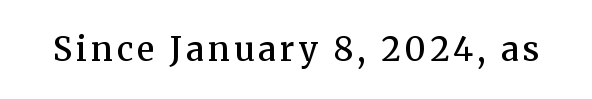
The image shows 33 px semibold serif type, upright; set not underlined; medium stroke contrast and a medium x-height.
